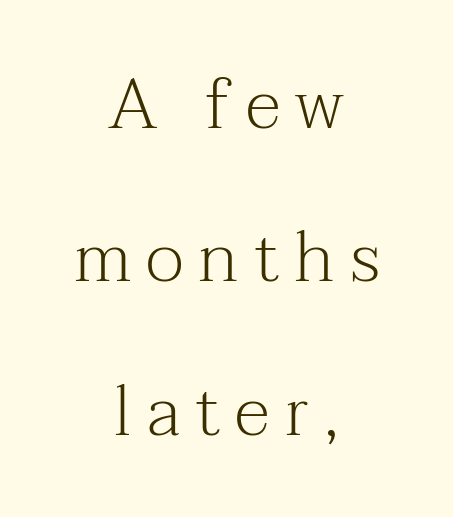
The letterforms stand isolated, each surrounded by extra space. Honestly, there is no underline to notice here at all. The text was rendered using a seriffed face with decorative stroke endings. Varying glyph widths throughout — classic text-font behaviour.
